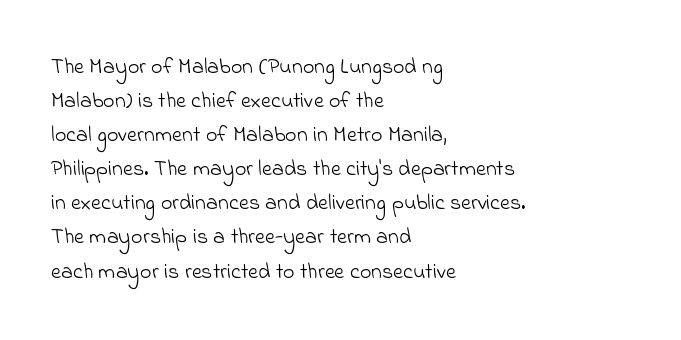
The passage shown is not underscored anywhere. Caption: face not bold, strokes unweighted. Tracking value appears to be zero — textbook default spacing. Leading: standard. The rag falls on the right side of this text block.
